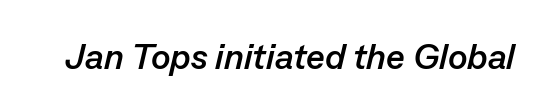
{"italic": "yes", "lean": "right", "slant_degrees": 13, "bold": "yes", "weight": "semibold", "width": "normal", "stroke_contrast": "low", "x_height": "medium", "monospaced": "no", "underline": "no", "letter_spacing": "normal", "letter_spacing_em": 0.0, "glyph_px": 36}
